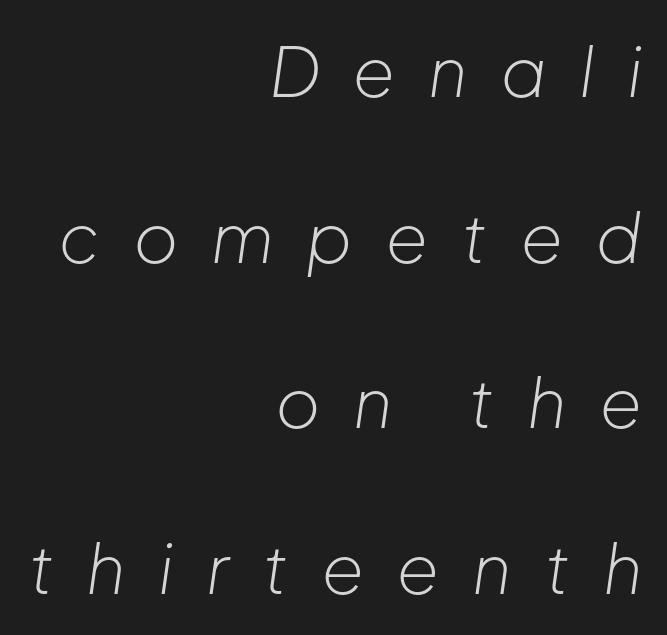
Q: Is the text bold? A: No.
Q: Is the text italic (slanted)? A: Yes, it leans right by about 8 degrees.
Q: Is the text underlined? A: No.
Q: How is the paragraph aligned? A: Right-aligned.
Q: Is the spacing between letters normal or unusually wide? A: Unusually wide.
Q: Is the spacing between lines tight, normal or loose? A: Loose.
Q: Width (condensed, normal, or wide)? A: Normal.
Q: Stroke contrast? A: Low.
Q: x-height? A: Medium.
Q: Monospaced? A: No.
